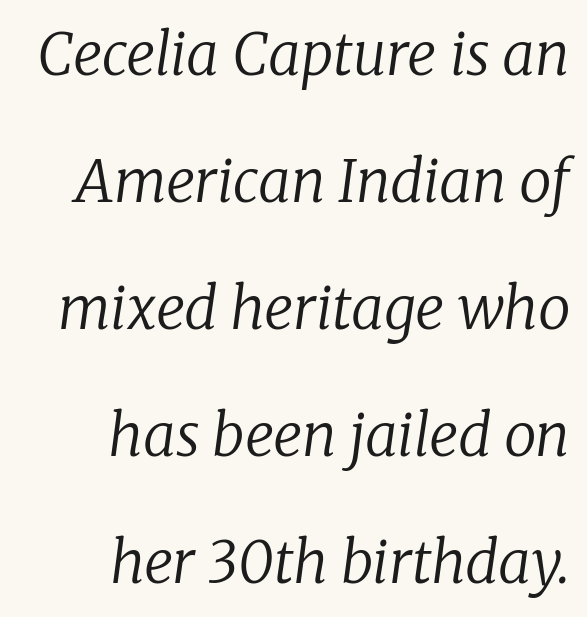
Short note: letters normally spaced. Vertically, the passage feels expansive, rows floating well apart. Type style note: has serifs. The setting favours the right margin, as signatures and pull-quotes sometimes do. It's the slanting kind of type.
